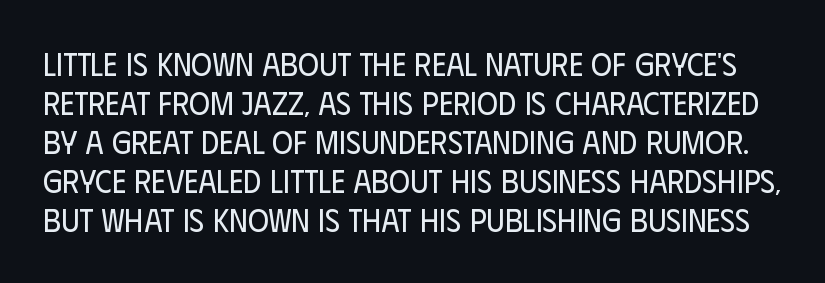
The gaps between neighbouring characters are ordinary and unremarkable. Do the characters align in a grid? No, the font is proportional. The letterforms sit at book weight or below. The characters display no serif detailing; their extremities are plain. Italic? Not at all — the glyphs are vertical. A clean baseline with only descenders dipping below it.
